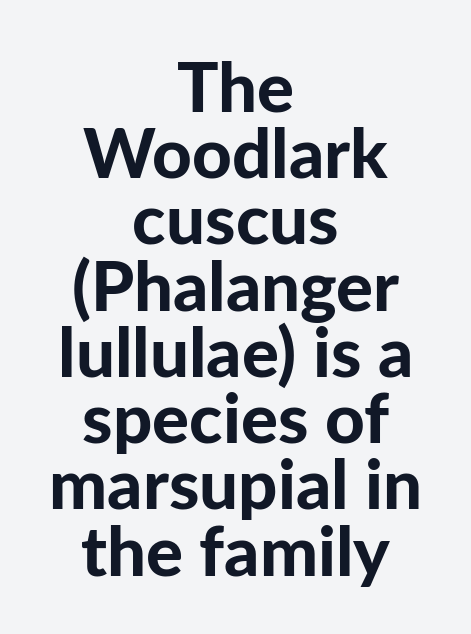
{"serif": "no", "italic": "no", "bold": "yes", "weight": "bold", "width": "normal", "stroke_contrast": "low", "x_height": "medium", "monospaced": "no", "underline": "no", "align": "center", "line_spacing": "tight", "line_spacing_ratio": 0.96, "letter_spacing": "normal", "letter_spacing_em": 0.0, "glyph_px": 69}
